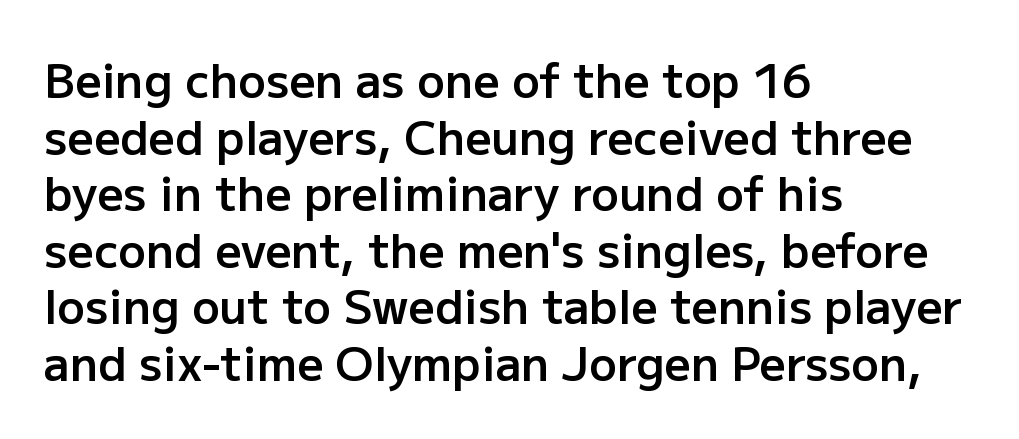
Q: Is the text bold? A: Semi-bold.
Q: Is the text italic (slanted)? A: No, it is upright.
Q: Is the typeface a serif or a sans-serif typeface? A: Sans-serif.
Q: Is the text underlined? A: No.
Q: How is the paragraph aligned? A: Left-aligned.
Q: Is the spacing between letters normal or unusually wide? A: Normal.
Q: Width (condensed, normal, or wide)? A: Normal.
Q: Stroke contrast? A: Low.
Q: x-height? A: Medium.
Q: Monospaced? A: No.
